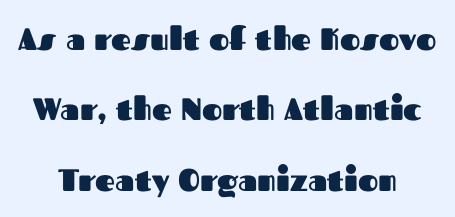
{"serif": "no", "italic": "no", "bold": "yes", "weight": "heavy", "width": "normal", "stroke_contrast": "medium", "x_height": "medium", "monospaced": "no", "underline": "no", "line_spacing": "loose", "line_spacing_ratio": 2.27, "letter_spacing": "normal", "letter_spacing_em": 0.0, "glyph_px": 31}
